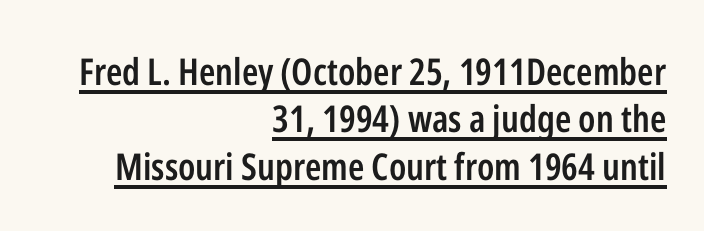
The image shows 37 px semibold, condensed sans-serif type, upright; set right-aligned, normal line spacing (1.28x), normal letter spacing, underlined; low stroke contrast and a medium x-height.
